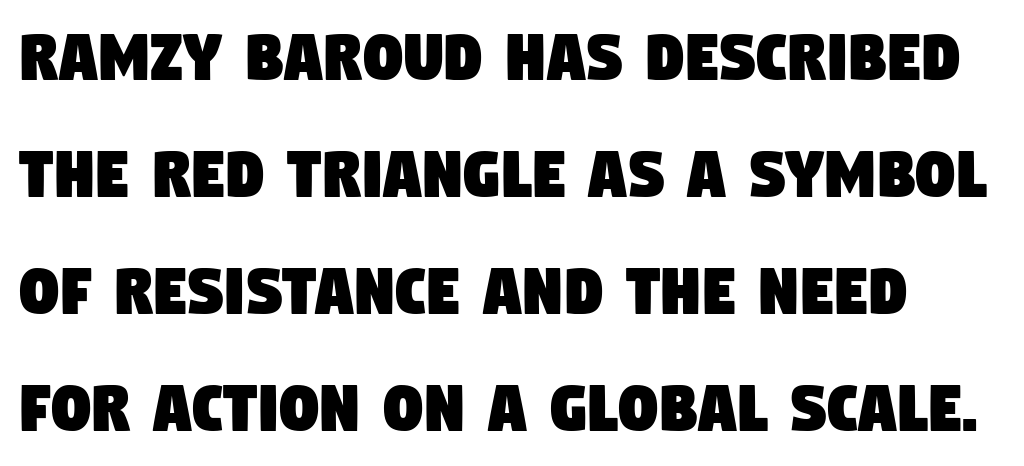
Every row of glyphs begins at an identical x-position on the left. A typesetter would call this proportional, since set widths differ per character. Letter spacing: default. Interline gaps are of average width in this sample. The text was rendered using a sans face with plain stroke endings.
